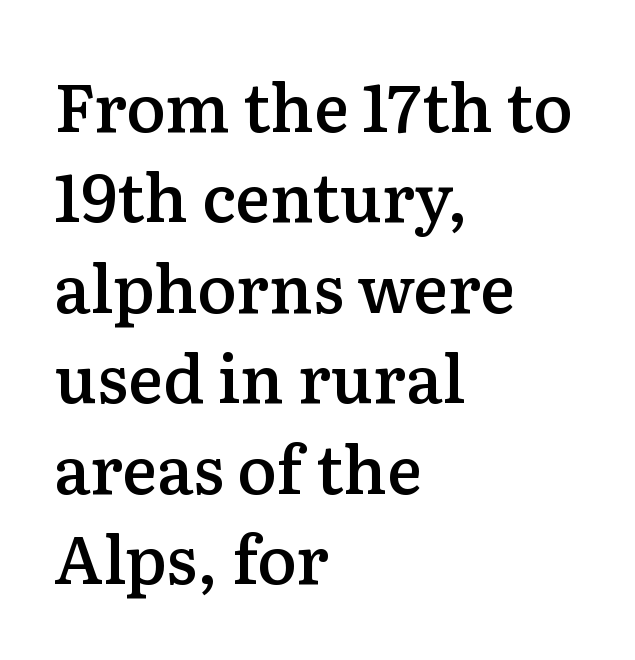
The passage is arranged the way most books set body copy — flush left. Check the space under the baseline: it is left empty. The rendering uses a moderate line-height, typical for paragraphs. Students, this is semibold: more ink than regular, less than bold.
